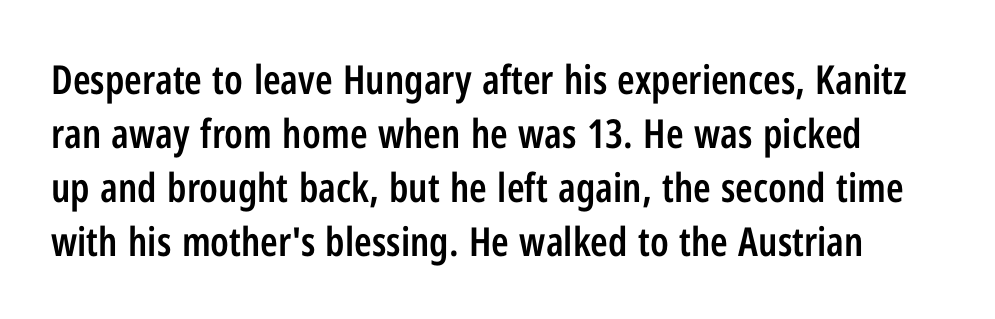
The image shows 40 px semibold, condensed sans-serif type, upright; set normal line spacing (1.35x), normal letter spacing, not underlined; low stroke contrast and a medium x-height.
